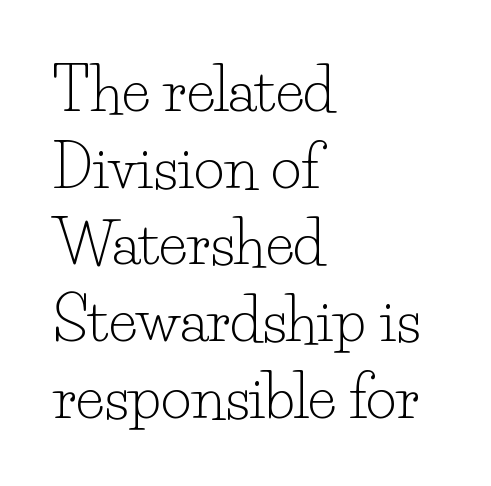
{"serif": "yes", "italic": "no", "bold": "no", "weight": "light", "width": "normal", "stroke_contrast": "low", "x_height": "small", "monospaced": "no", "underline": "no", "align": "left", "line_spacing": "normal", "line_spacing_ratio": 1.3, "letter_spacing": "normal", "letter_spacing_em": 0.0, "glyph_px": 59}
